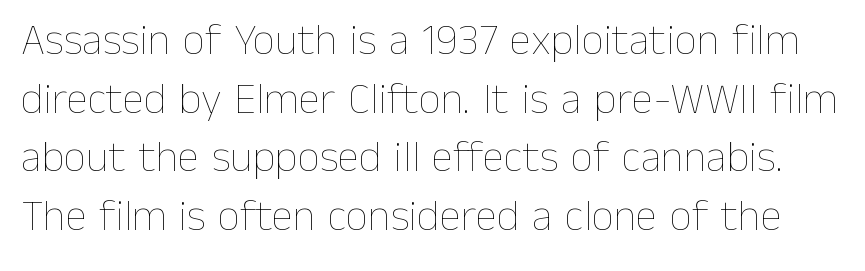
Q: Is the text bold? A: No.
Q: Is the text italic (slanted)? A: No, it is upright.
Q: Is the text underlined? A: No.
Q: Is the spacing between letters normal or unusually wide? A: Normal.
Q: Is the spacing between lines tight, normal or loose? A: Normal.
Q: Width (condensed, normal, or wide)? A: Normal.
Q: Stroke contrast? A: Low.
Q: x-height? A: Medium.
Q: Monospaced? A: No.
